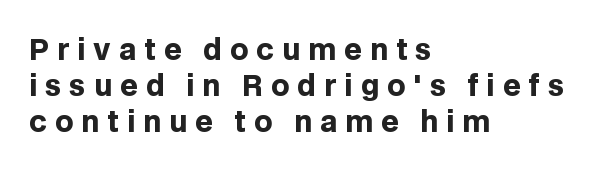
What weight is shown? A full bold with thick strokes. Alignment: flush left. What kind of face is this? One without serifs — a sans. The face used here is proportionally spaced, like ordinary book or web type.
